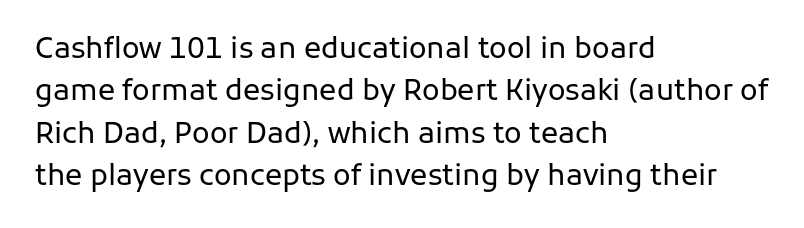
{"serif": "no", "italic": "no", "bold": "no", "weight": "regular", "width": "normal", "stroke_contrast": "low", "x_height": "medium", "monospaced": "no", "underline": "no", "align": "left", "line_spacing": "normal", "line_spacing_ratio": 1.46, "letter_spacing": "normal", "letter_spacing_em": 0.0, "glyph_px": 29}
